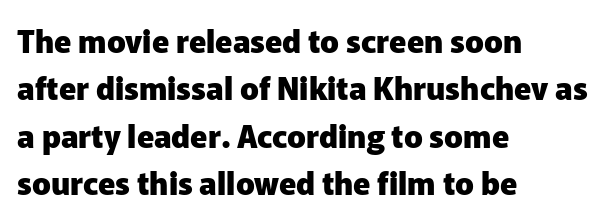
The image shows 31 px heavy sans-serif type, upright; set left-aligned, normal line spacing (1.53x), normal letter spacing, not underlined; low stroke contrast and a medium x-height.
